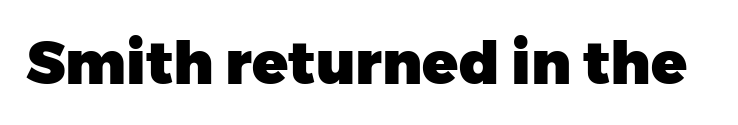
In terms of posture, this sample is upright. Typesetter's note: full bold, strokes at maximum text heaviness. Each word holds together tightly as a unit, with standard inter-letter gaps. The zone under the glyphs is completely vacant.
